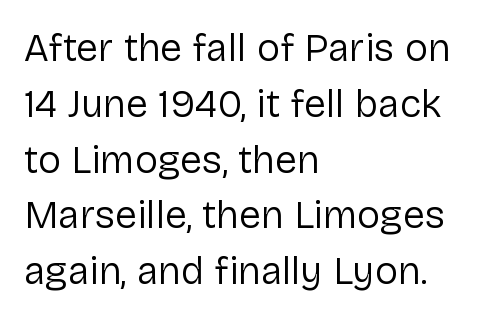
Is the letter spacing exaggerated? No — it looks like the ordinary default. The text block is weighted toward the left margin, trailing off unevenly rightward. Typographically, this falls in the sans-serif category. In terms of posture, this sample is upright.
